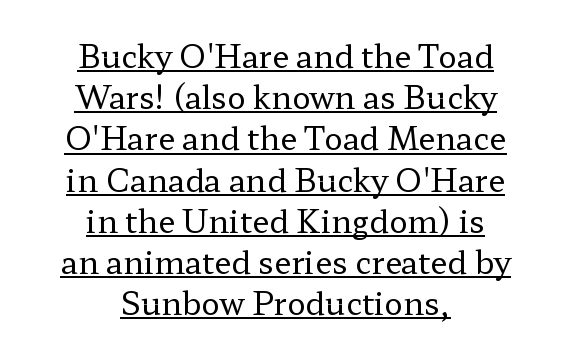
{"serif": "yes", "italic": "no", "bold": "no", "weight": "regular", "width": "wide", "stroke_contrast": "low", "x_height": "medium", "monospaced": "no", "underline": "yes", "align": "center", "line_spacing": "normal", "line_spacing_ratio": 1.33, "letter_spacing": "normal", "letter_spacing_em": 0.0, "glyph_px": 31}
